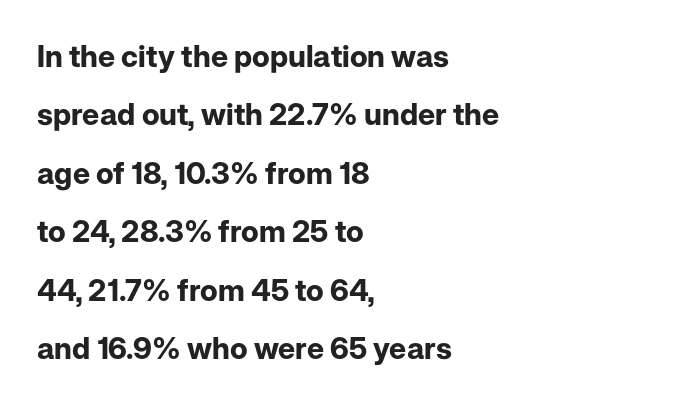
The image shows 30 px bold sans-serif type, upright; set left-aligned, loose line spacing (1.95x), normal letter spacing, not underlined; low stroke contrast and a medium x-height.
